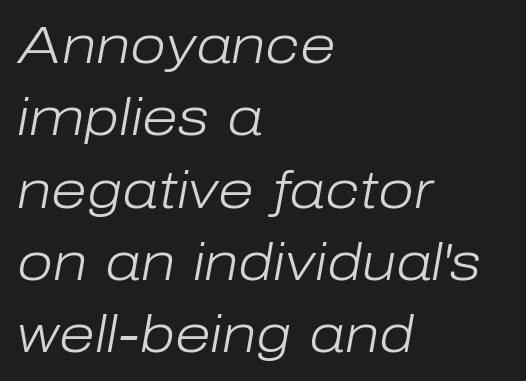
Q: Is the text bold? A: No.
Q: Is the text italic (slanted)? A: Yes, it leans right by about 10 degrees.
Q: Is the text underlined? A: No.
Q: How is the paragraph aligned? A: Left-aligned.
Q: Is the spacing between letters normal or unusually wide? A: Normal.
Q: Is the spacing between lines tight, normal or loose? A: Normal.
Q: Width (condensed, normal, or wide)? A: Normal.
Q: Stroke contrast? A: Low.
Q: x-height? A: Medium.
Q: Monospaced? A: No.
